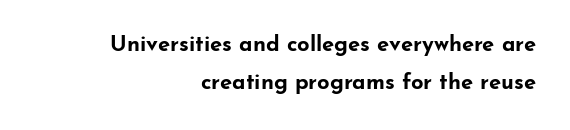
{"italic": "no", "bold": "yes", "underline": "no", "align": "right", "line_spacing_ratio": 1.75, "letter_spacing": "normal", "letter_spacing_em": 0.0, "glyph_px": 22}
